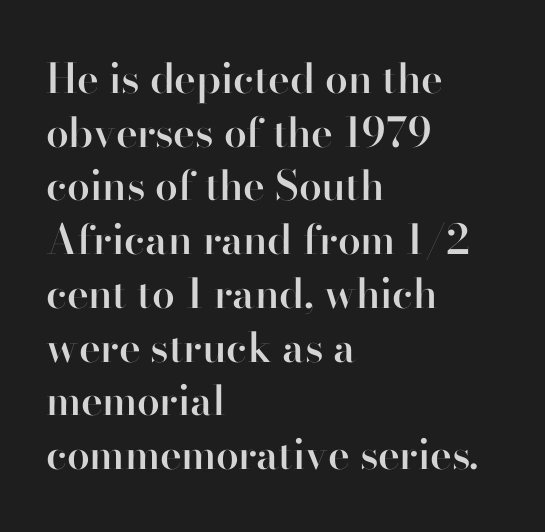
The image shows 41 px semibold sans-serif type, upright; set left-aligned, normal line spacing (1.31x), normal letter spacing, not underlined; high stroke contrast and a small x-height.
